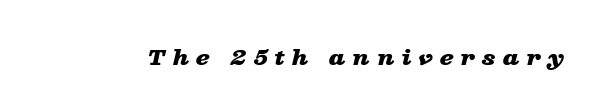
The image shows 21 px bold type, italic (leaning right); set unusually wide letter spacing (+0.35 em), not underlined.
